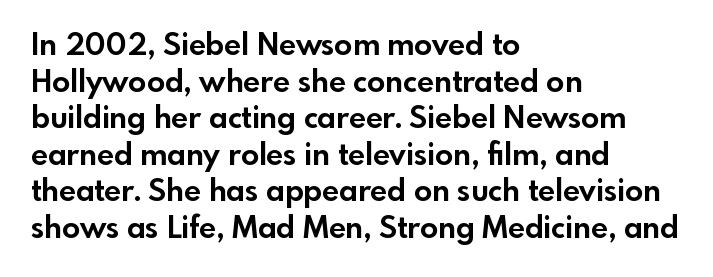
The image shows 30 px bold sans-serif type, upright; set left-aligned, line spacing 1.22x, normal letter spacing, not underlined; a small x-height.
